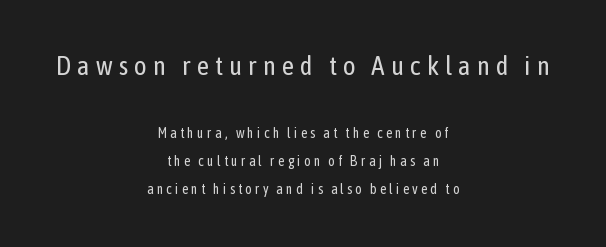
Q: Is the text bold? A: No.
Q: Is the text italic (slanted)? A: No, it is upright.
Q: Is the text underlined? A: No.
Q: How is the paragraph aligned? A: Centered.
Q: Is the spacing between letters normal or unusually wide? A: Unusually wide.
Q: Is the spacing between lines tight, normal or loose? A: Loose.
Q: Which block of text is set in a larger size, the first (top) or the second (bottom)? A: The first (top) one.
